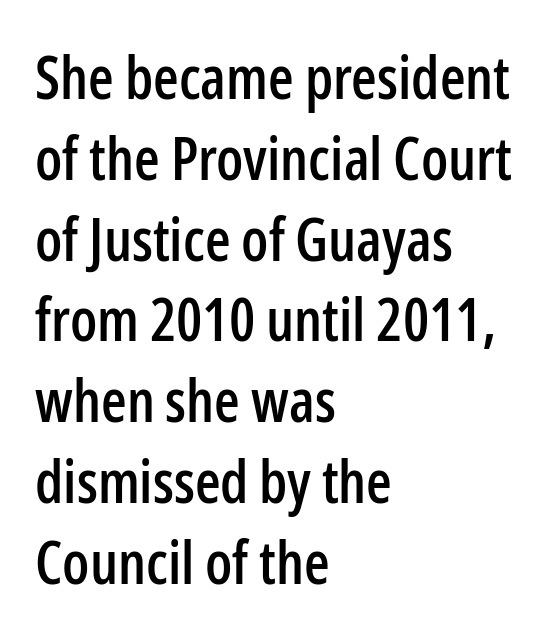
Successive baselines arrive at the customary interval. The passage shown is typeset with a sans-serif family. The passage shown is typed in a proportional face where columns would drift. The ragged edge is on the right, which tells us the setting is flush left.
